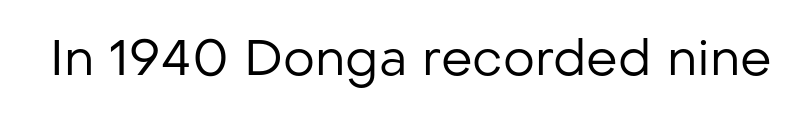
Regarding serifs, this sample does without them. Varying glyph widths throughout — classic text-font behaviour. Vertical stems look standard width or narrower in stroke. This rendering leaves character spacing at its baseline value. This is roman type, the default non-slanted kind.
